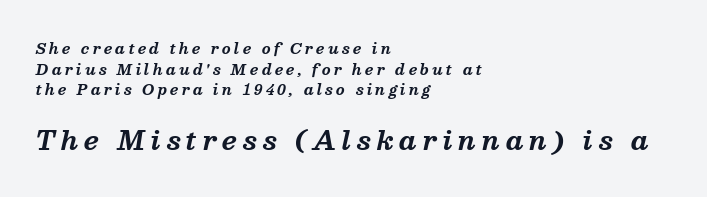
Q: Is the text bold? A: Yes.
Q: Is the text italic (slanted)? A: Yes, it leans right by about 13 degrees.
Q: Is the text underlined? A: No.
Q: How is the paragraph aligned? A: Left-aligned.
Q: Is the spacing between letters normal or unusually wide? A: Unusually wide.
Q: Is the spacing between lines tight, normal or loose? A: Normal.
Q: Which block of text is set in a larger size, the first (top) or the second (bottom)? A: The second (bottom) one.
